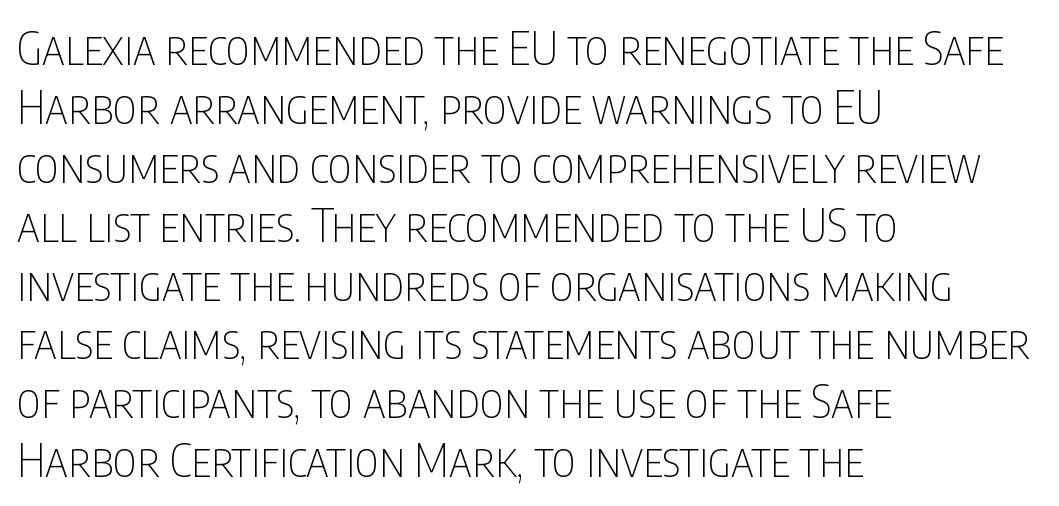
Q: Is the text bold? A: No.
Q: Is the text italic (slanted)? A: No, it is upright.
Q: Is the typeface a serif or a sans-serif typeface? A: Sans-serif.
Q: Is the text underlined? A: No.
Q: How is the paragraph aligned? A: Left-aligned.
Q: Is the spacing between letters normal or unusually wide? A: Normal.
Q: Is the spacing between lines tight, normal or loose? A: Normal.
Q: Width (condensed, normal, or wide)? A: Condensed.
Q: Stroke contrast? A: Low.
Q: x-height? A: Large.
Q: Monospaced? A: No.
